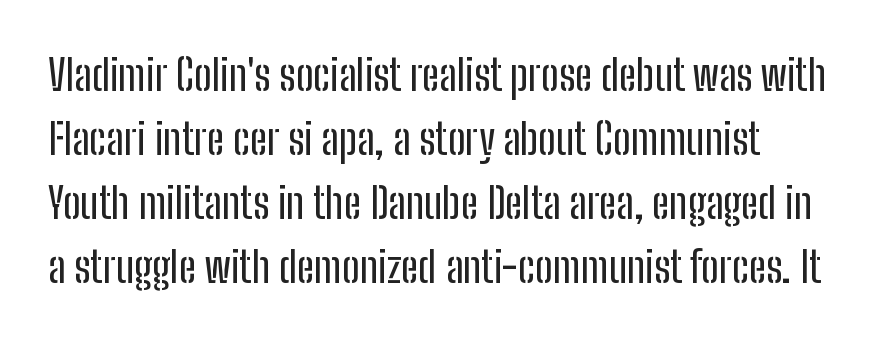
Font category for this specimen: sans-serif. The compositor pushed each line to the left boundary. Unlike italic type, these characters show no tilt at all. Words float on clear page, feet unadorned. These lines keep a tight, regular rhythm from letter to letter. A typesetter would call this proportional, since set widths differ per character.
